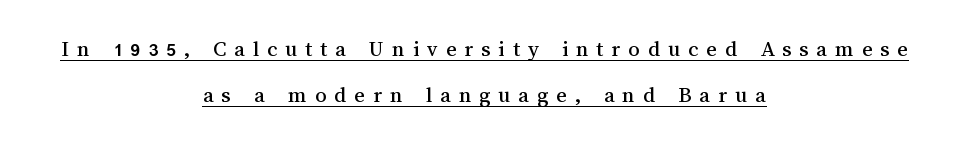
The image shows 23 px text type, upright; set centered, loose line spacing (1.99x), unusually wide letter spacing (+0.34 em), underlined.
